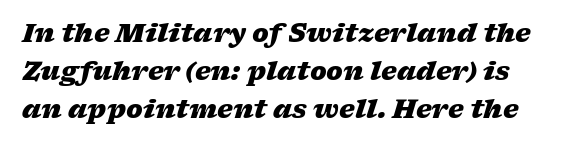
Q: Is the text bold? A: Yes.
Q: Is the text italic (slanted)? A: Yes, it leans right by about 17 degrees.
Q: Is the text underlined? A: No.
Q: Is the spacing between letters normal or unusually wide? A: Normal.
Q: Is the spacing between lines tight, normal or loose? A: Normal.
